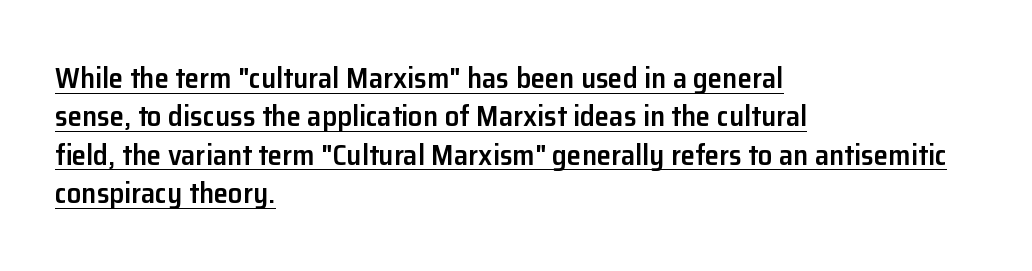
The passage shown is underscored from start to finish. Glyph-to-glyph distance matches everyday printed text. The designer left line spacing at the default. The typesetter chose a ragged-right arrangement here. Moderately thickened strokes mark this as semibold type.
